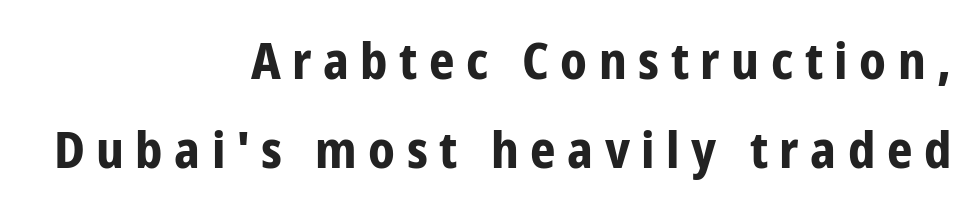
The image shows 50 px bold, condensed sans-serif type, upright; set right-aligned, line spacing 1.79x, unusually wide letter spacing (+0.23 em), not underlined; low stroke contrast and a medium x-height.
